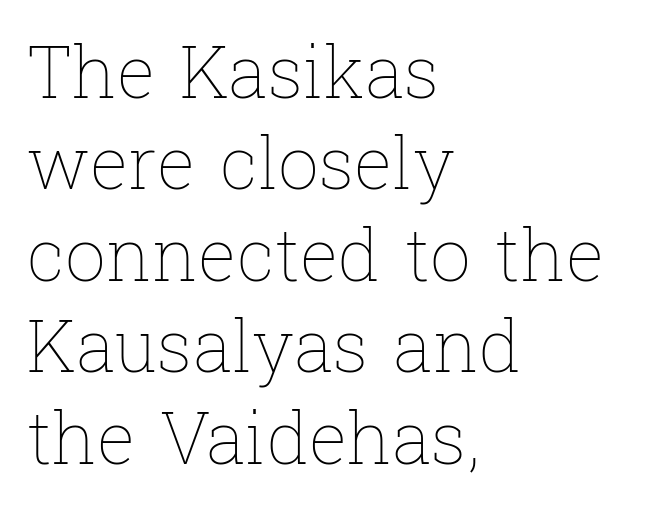
The image shows 72 px thin type, upright; set left-aligned, normal line spacing (1.27x), normal letter spacing, not underlined; low stroke contrast and a medium x-height.
